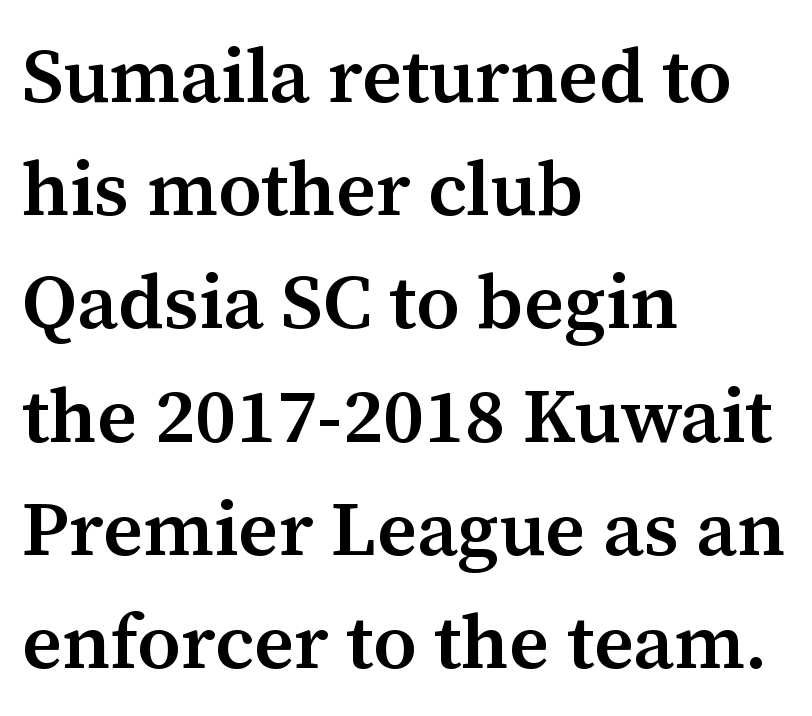
Tall strokes in this sample are plumb rather than angled. Whoever set this chose a conventional vertical rhythm. The ragged edge is on the right, which tells us the setting is flush left. The letters advance in unequal steps, a hallmark of proportional type.
